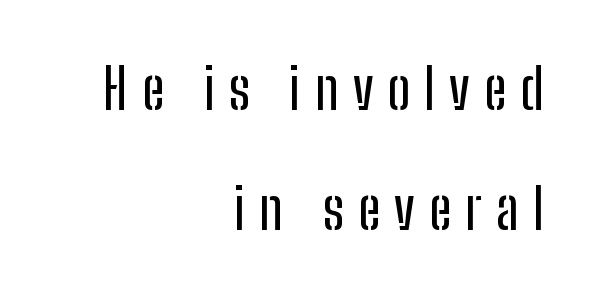
Q: Is the text italic (slanted)? A: No, it is upright.
Q: Is the typeface a serif or a sans-serif typeface? A: Sans-serif.
Q: Is the text underlined? A: No.
Q: How is the paragraph aligned? A: Right-aligned.
Q: Is the spacing between letters normal or unusually wide? A: Unusually wide.
Q: Is the spacing between lines tight, normal or loose? A: Loose.
Q: Width (condensed, normal, or wide)? A: Condensed.
Q: Stroke contrast? A: Low.
Q: x-height? A: Medium.
Q: Monospaced? A: No.
